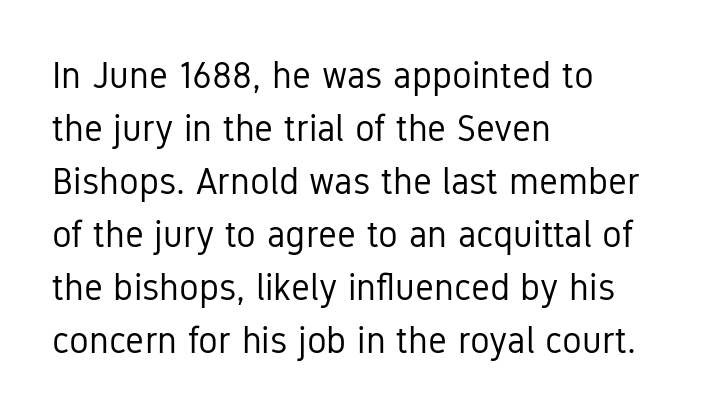
Q: Is the text bold? A: No.
Q: Is the text italic (slanted)? A: No, it is upright.
Q: Is the typeface a serif or a sans-serif typeface? A: Sans-serif.
Q: Is the text underlined? A: No.
Q: How is the paragraph aligned? A: Left-aligned.
Q: Is the spacing between letters normal or unusually wide? A: Normal.
Q: Is the spacing between lines tight, normal or loose? A: Normal.
Q: Width (condensed, normal, or wide)? A: Condensed.
Q: Stroke contrast? A: Low.
Q: x-height? A: Medium.
Q: Monospaced? A: No.
